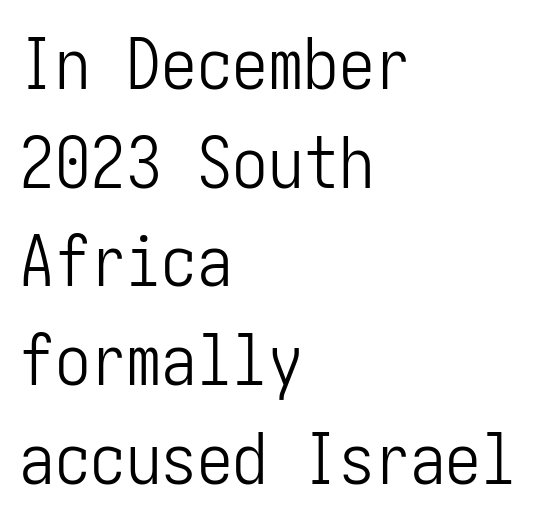
The image shows 71 px light, condensed sans-serif type, upright; set left-aligned, normal line spacing (1.39x), normal letter spacing, not underlined; low stroke contrast and a medium x-height.
